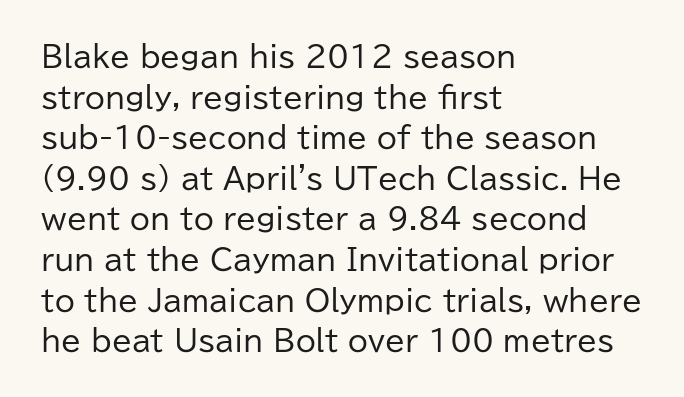
Q: Is the text bold? A: No.
Q: Is the text italic (slanted)? A: No, it is upright.
Q: Is the typeface a serif or a sans-serif typeface? A: Sans-serif.
Q: Is the text underlined? A: No.
Q: How is the paragraph aligned? A: Left-aligned.
Q: Is the spacing between letters normal or unusually wide? A: Normal.
Q: Is the spacing between lines tight, normal or loose? A: Normal.
Q: Width (condensed, normal, or wide)? A: Normal.
Q: Stroke contrast? A: Low.
Q: x-height? A: Medium.
Q: Monospaced? A: No.
